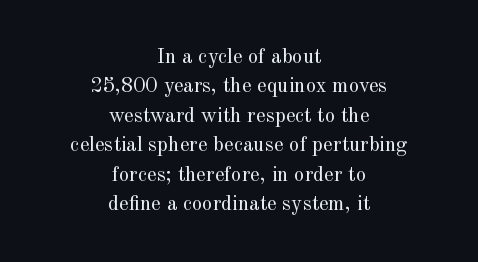
Q: Is the text bold? A: No.
Q: Is the text italic (slanted)? A: No, it is upright.
Q: Is the text underlined? A: No.
Q: How is the paragraph aligned? A: Centered.
Q: Is the spacing between letters normal or unusually wide? A: Normal.
Q: Is the spacing between lines tight, normal or loose? A: Normal.
